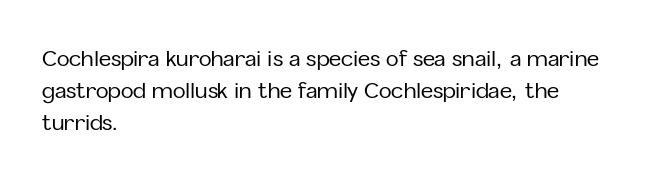
Q: Is the text italic (slanted)? A: No, it is upright.
Q: Is the text underlined? A: No.
Q: How is the paragraph aligned? A: Left-aligned.
Q: Is the spacing between letters normal or unusually wide? A: Normal.
Q: Is the spacing between lines tight, normal or loose? A: Normal.
